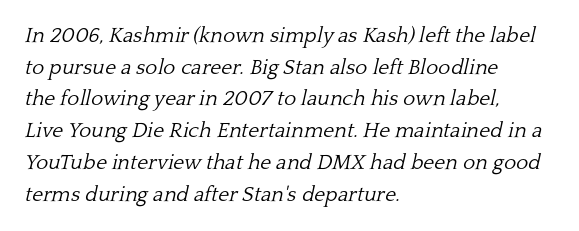
Q: Is the text bold? A: No.
Q: Is the text italic (slanted)? A: Yes, it leans right by about 13 degrees.
Q: Is the text underlined? A: No.
Q: How is the paragraph aligned? A: Left-aligned.
Q: Is the spacing between letters normal or unusually wide? A: Normal.
Q: Is the spacing between lines tight, normal or loose? A: Normal.
